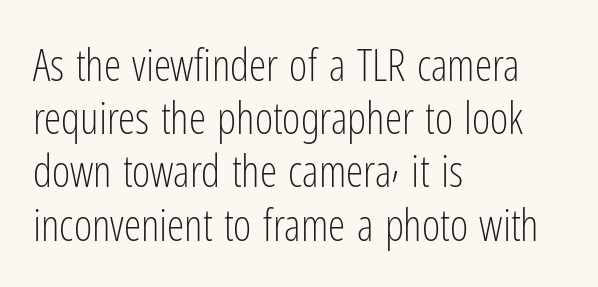
The image shows 44 px light, condensed sans-serif type, upright; set left-aligned, line spacing 1.21x, normal letter spacing, not underlined; low stroke contrast and a medium x-height.
